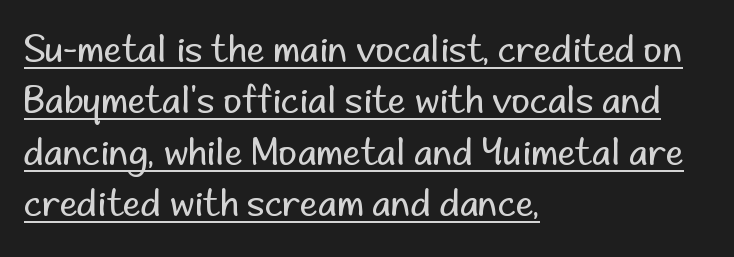
Q: Is the text bold? A: No.
Q: Is the text italic (slanted)? A: No, it is upright.
Q: Is the typeface a serif or a sans-serif typeface? A: Sans-serif.
Q: Is the text underlined? A: Yes.
Q: How is the paragraph aligned? A: Left-aligned.
Q: Is the spacing between letters normal or unusually wide? A: Normal.
Q: Is the spacing between lines tight, normal or loose? A: Normal.
Q: Width (condensed, normal, or wide)? A: Normal.
Q: Stroke contrast? A: Low.
Q: x-height? A: Small.
Q: Monospaced? A: No.
